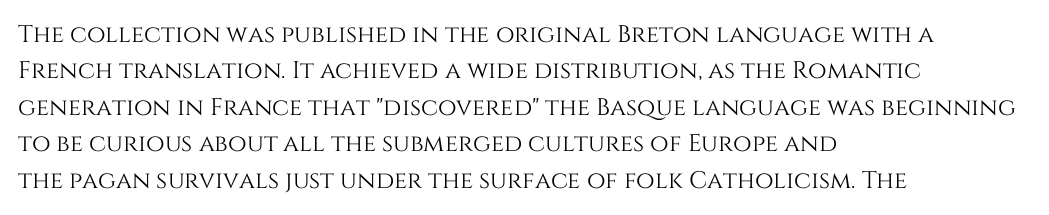
The image shows 24 px text type, upright; set left-aligned, normal line spacing (1.52x), normal letter spacing, not underlined.
